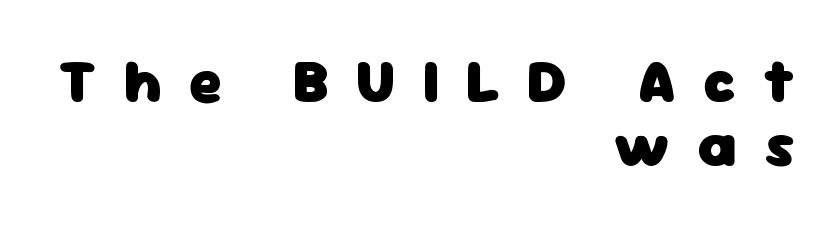
The image shows 62 px heavy sans-serif type, upright; set right-aligned, tight line spacing (1.03x), unusually wide letter spacing (+0.44 em), not underlined; low stroke contrast and a medium x-height.
